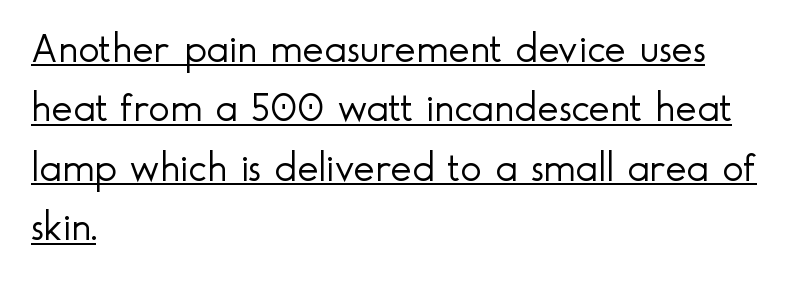
Q: Is the text bold? A: No.
Q: Is the text italic (slanted)? A: No, it is upright.
Q: Is the typeface a serif or a sans-serif typeface? A: Sans-serif.
Q: Is the text underlined? A: Yes.
Q: How is the paragraph aligned? A: Left-aligned.
Q: Is the spacing between letters normal or unusually wide? A: Normal.
Q: Is the spacing between lines tight, normal or loose? A: Normal.
Q: Width (condensed, normal, or wide)? A: Normal.
Q: x-height? A: Small.
Q: Monospaced? A: No.
